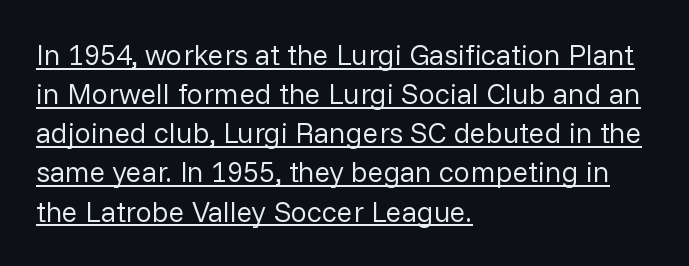
The image shows 29 px regular-weight sans-serif type, upright; set left-aligned, normal line spacing (1.35x), normal letter spacing, underlined; low stroke contrast and a medium x-height.
